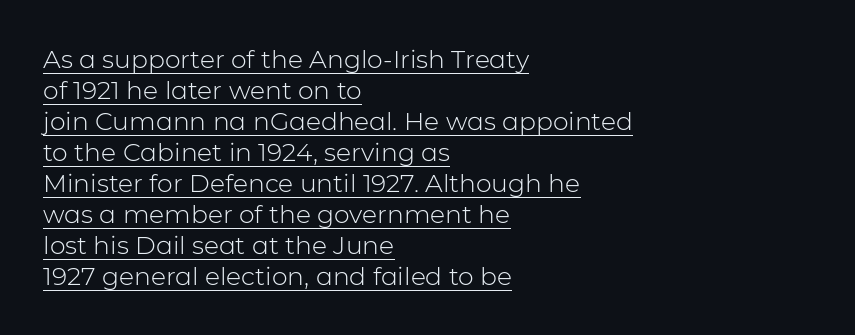
Notice how the stems are strictly vertical — no italics here. Line starts are locked; line ends wander. Each line of the rendering has a horizontal stroke beneath the glyphs. Compared with typical body copy, the letter spacing here is the same.
